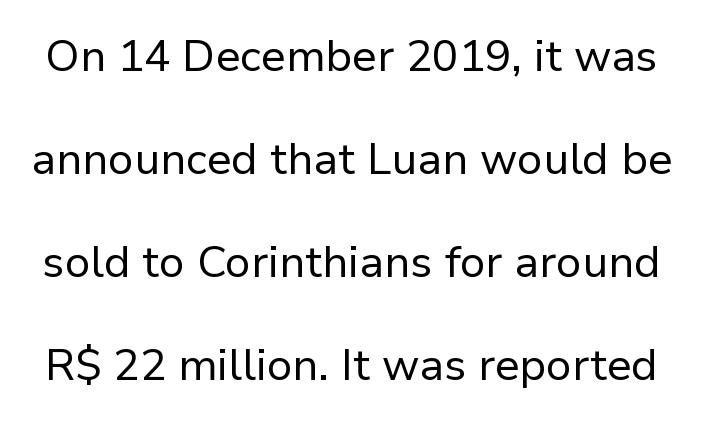
The image shows 44 px regular-weight sans-serif type, upright; set loose line spacing (2.34x), normal letter spacing, not underlined; low stroke contrast and a medium x-height.
